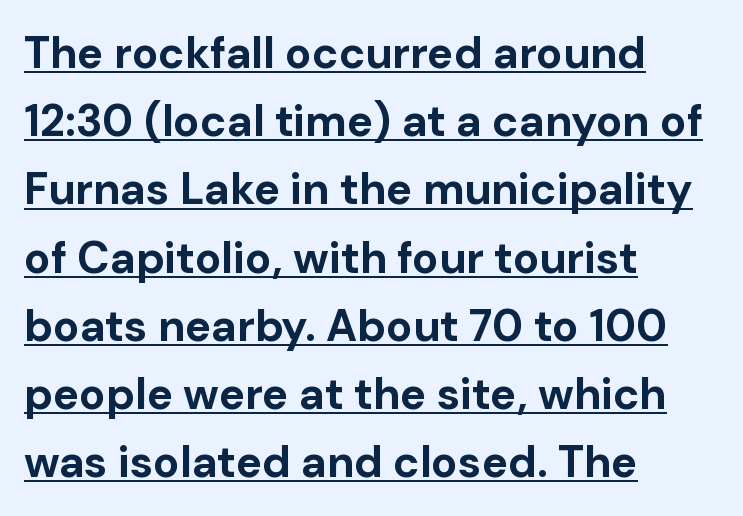
Q: Is the text bold? A: Yes.
Q: Is the text italic (slanted)? A: No, it is upright.
Q: Is the typeface a serif or a sans-serif typeface? A: Sans-serif.
Q: Is the text underlined? A: Yes.
Q: How is the paragraph aligned? A: Left-aligned.
Q: Is the spacing between letters normal or unusually wide? A: Normal.
Q: Is the spacing between lines tight, normal or loose? A: Normal.
Q: Width (condensed, normal, or wide)? A: Normal.
Q: Stroke contrast? A: Low.
Q: x-height? A: Medium.
Q: Monospaced? A: No.
